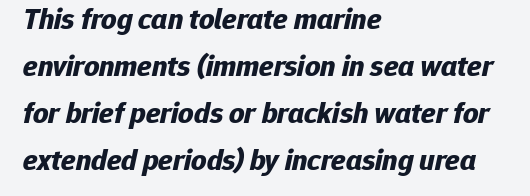
The image shows 30 px bold type, italic (leaning right); set left-aligned, normal line spacing (1.57x), normal letter spacing, not underlined; low stroke contrast and a medium x-height.
